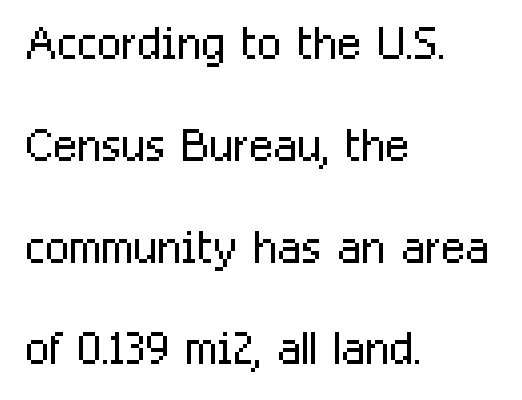
{"serif": "no", "italic": "no", "bold": "no", "weight": "light", "width": "condensed", "stroke_contrast": "low", "x_height": "medium", "monospaced": "no", "underline": "no", "align": "left", "line_spacing": "normal", "line_spacing_ratio": 1.59, "letter_spacing": "normal", "letter_spacing_em": 0.0, "glyph_px": 64}
